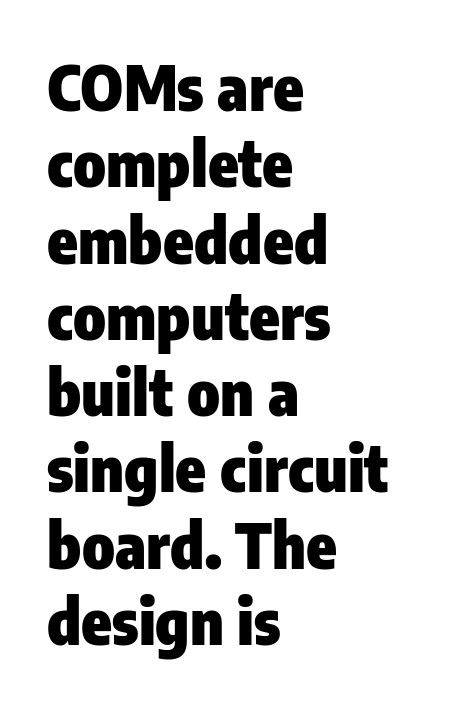
Q: Is the text bold? A: Yes.
Q: Is the text italic (slanted)? A: No, it is upright.
Q: Is the typeface a serif or a sans-serif typeface? A: Sans-serif.
Q: Is the text underlined? A: No.
Q: How is the paragraph aligned? A: Left-aligned.
Q: Is the spacing between letters normal or unusually wide? A: Normal.
Q: Width (condensed, normal, or wide)? A: Condensed.
Q: Stroke contrast? A: Low.
Q: x-height? A: Medium.
Q: Monospaced? A: No.
